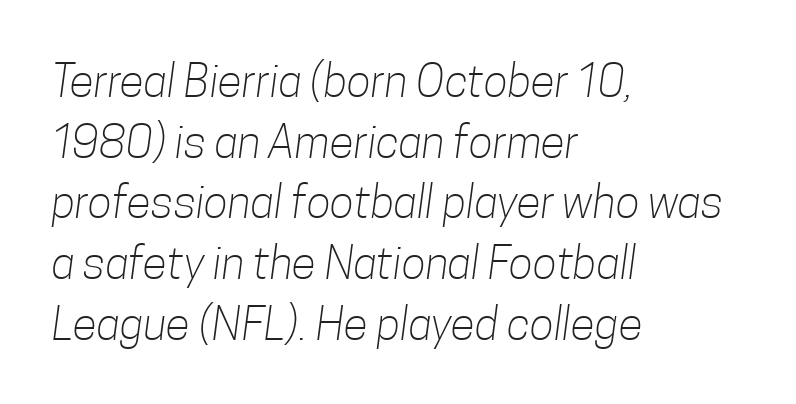
{"serif": "no", "bold": "no", "weight": "light", "width": "condensed", "stroke_contrast": "low", "x_height": "medium", "monospaced": "no", "underline": "no", "align": "left", "line_spacing": "normal", "line_spacing_ratio": 1.35, "letter_spacing": "normal", "letter_spacing_em": 0.0, "glyph_px": 45}
